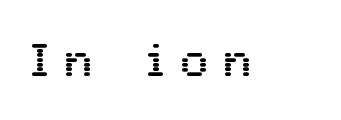
These lines are rendered in a variable-pitch font. No feet cap the strokes, marking this as sans-serif type. These lines have a slow, spaced-out rhythm from letter to letter. The axis of the letterforms is exactly vertical.
